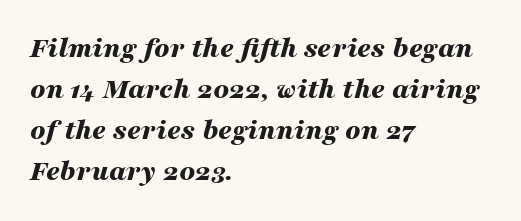
The image shows 30 px bold, wide type, italic (leaning right); set left-aligned, normal line spacing (1.37x), normal letter spacing, not underlined; medium stroke contrast and a medium x-height.
